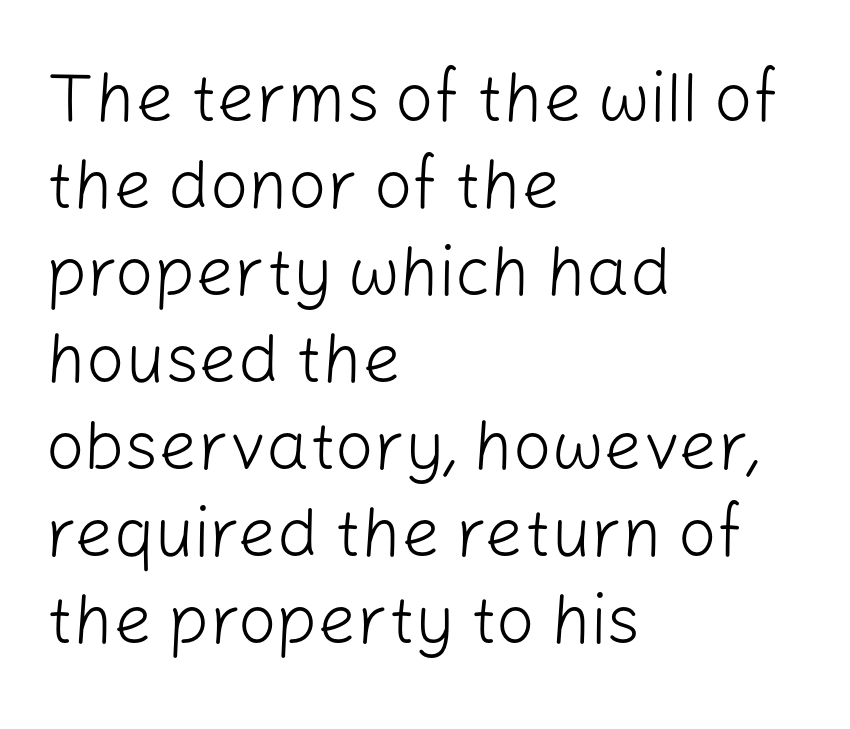
The text block is weighted toward the left margin, trailing off unevenly rightward. The passage shown stacks its lines at a standard gap. No chunkiness to these letters — they're not bold. Check the space under the baseline: it is left empty.
